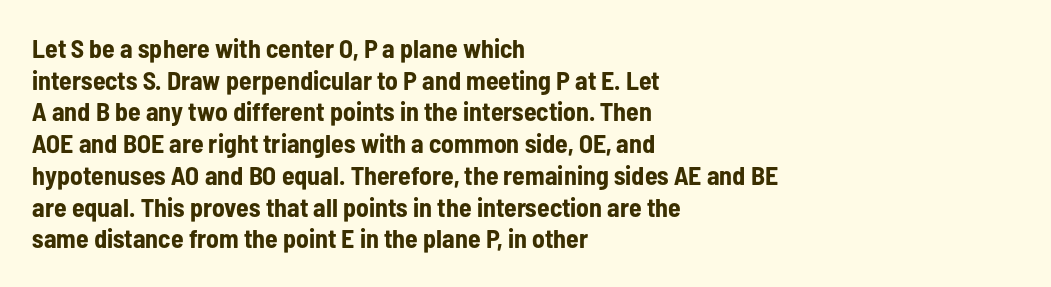
The image shows 26 px bold type, upright; set left-aligned, line spacing 1.22x, normal letter spacing, not underlined.
